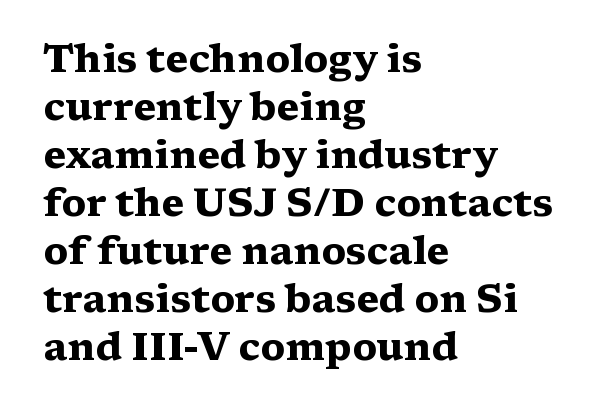
{"serif": "yes", "italic": "no", "bold": "yes", "weight": "heavy", "width": "wide", "stroke_contrast": "medium", "x_height": "medium", "monospaced": "no", "underline": "no", "align": "left", "line_spacing_ratio": 1.23, "letter_spacing": "normal", "letter_spacing_em": 0.0, "glyph_px": 39}
